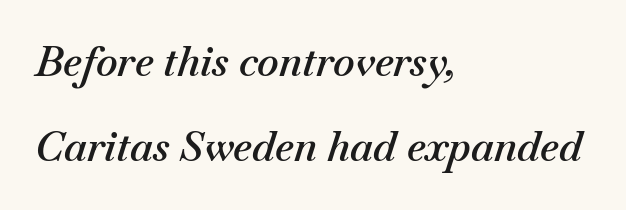
Q: Is the text bold? A: Semi-bold.
Q: Is the text italic (slanted)? A: Yes, it leans right by about 18 degrees.
Q: Is the text underlined? A: No.
Q: How is the paragraph aligned? A: Left-aligned.
Q: Is the spacing between letters normal or unusually wide? A: Normal.
Q: Is the spacing between lines tight, normal or loose? A: Loose.
Q: Width (condensed, normal, or wide)? A: Normal.
Q: Stroke contrast? A: Medium.
Q: x-height? A: Small.
Q: Monospaced? A: No.
